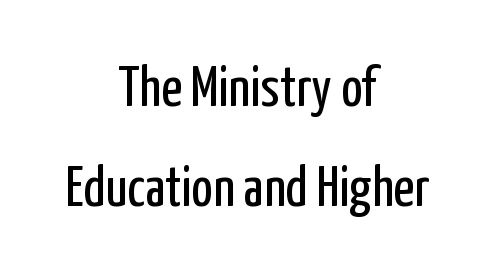
The rendering shows plain stroke endings on the letterforms — a sans-serif design. Descenders hang freely into open space. Italic? Not at all — the glyphs are vertical. The rendering uses natural spacing where letterforms have individual widths. Does the copy run flush right? No — it is centered line by line.
